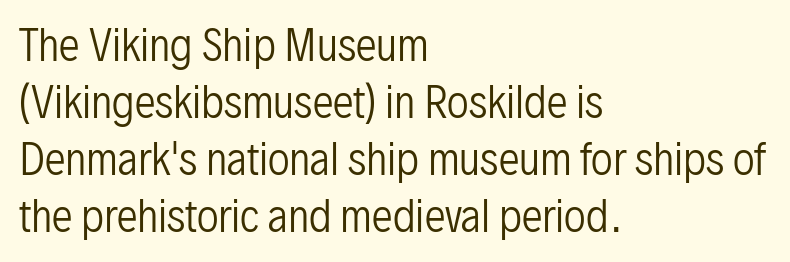
{"serif": "no", "italic": "no", "bold": "no", "weight": "regular", "width": "condensed", "stroke_contrast": "low", "x_height": "medium", "monospaced": "no", "underline": "no", "align": "left", "line_spacing": "normal", "line_spacing_ratio": 1.36, "letter_spacing": "normal", "letter_spacing_em": 0.0, "glyph_px": 42}
